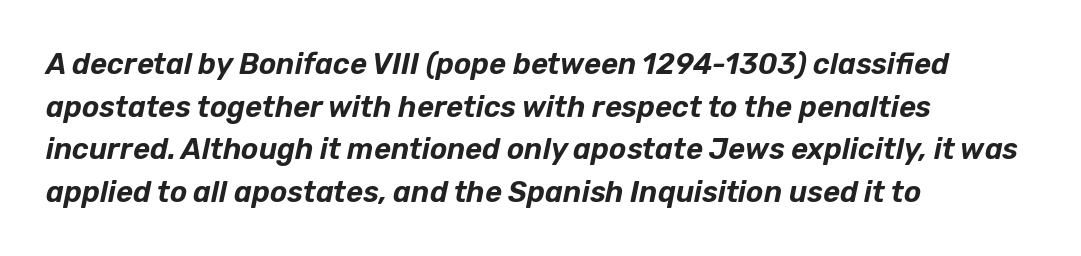
Q: Is the text italic (slanted)? A: Yes, it leans right by about 12 degrees.
Q: Is the text underlined? A: No.
Q: How is the paragraph aligned? A: Left-aligned.
Q: Is the spacing between letters normal or unusually wide? A: Normal.
Q: Is the spacing between lines tight, normal or loose? A: Normal.
Q: Width (condensed, normal, or wide)? A: Normal.
Q: Stroke contrast? A: Low.
Q: x-height? A: Medium.
Q: Monospaced? A: No.
